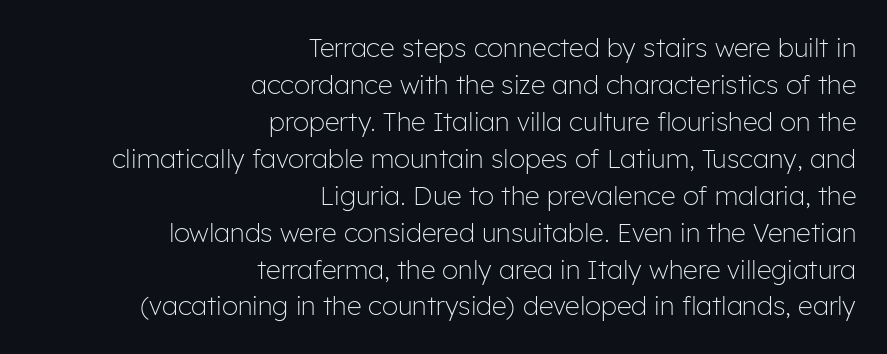
The image shows 26 px text type, upright; set right-aligned, normal line spacing (1.42x), normal letter spacing, not underlined.
